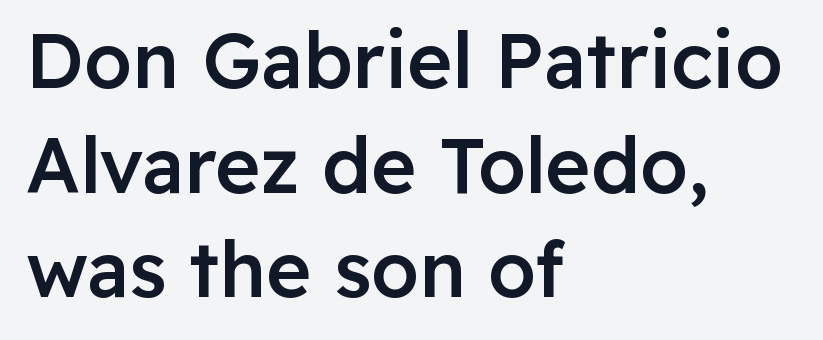
{"serif": "no", "italic": "no", "bold": "semi", "weight": "semibold", "width": "normal", "stroke_contrast": "low", "x_height": "medium", "monospaced": "no", "underline": "no", "align": "left", "line_spacing": "normal", "line_spacing_ratio": 1.36, "letter_spacing": "normal", "letter_spacing_em": 0.0, "glyph_px": 77}
